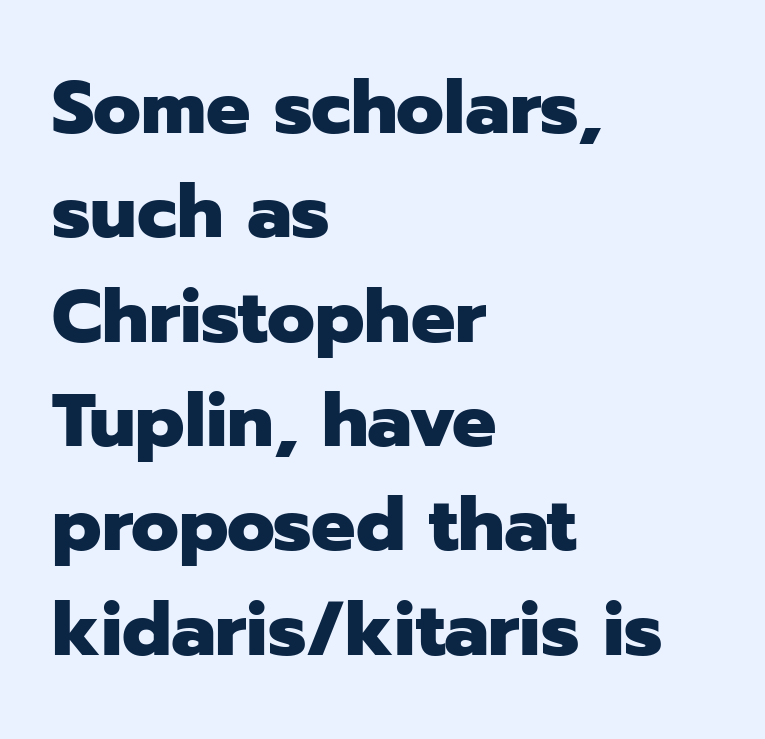
Beneath every word, the page is bare. Letterform terminals end flat and unadorned throughout the passage. In terms of weight, the rendering is a true, heavy bold. A typesetter would call this proportional, since set widths differ per character. The type sits square on the baseline with zero lean.
